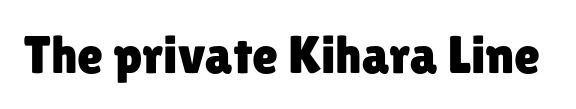
The image shows 53 px sans-serif type, upright; set normal letter spacing, not underlined; low stroke contrast and a medium x-height.
